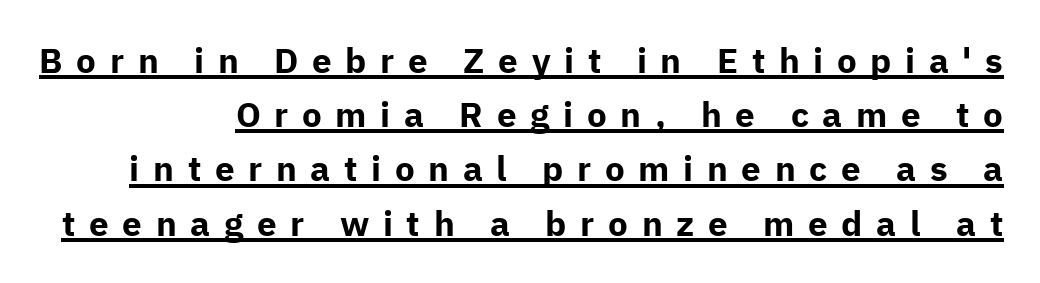
Bold? Absolutely — the strokes are thick and heavy. Note the varied advance widths — an 'i' is clearly narrower than an 'm'. This is roman type, the default non-slanted kind. Successive baselines arrive at the customary interval. The type family on display is of the sans-serif kind.
